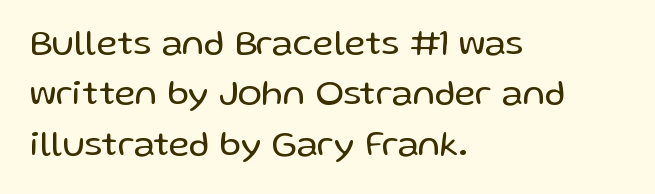
{"serif": "no", "italic": "no", "bold": "no", "weight": "regular", "width": "normal", "stroke_contrast": "low", "x_height": "medium", "monospaced": "no", "underline": "no", "align": "left", "line_spacing": "normal", "line_spacing_ratio": 1.4, "letter_spacing": "normal", "letter_spacing_em": 0.0, "glyph_px": 36}
